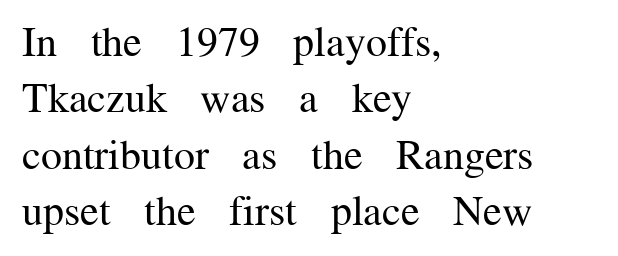
The image shows 42 px regular-weight serif type, upright; set left-aligned, normal line spacing (1.34x), normal letter spacing, not underlined; medium stroke contrast and a medium x-height.
